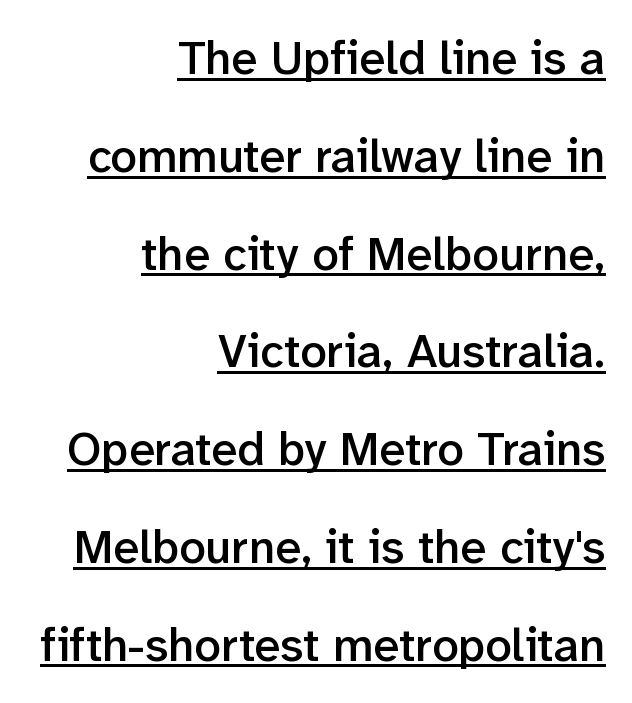
{"serif": "no", "italic": "no", "bold": "semi", "weight": "semibold", "width": "normal", "stroke_contrast": "low", "x_height": "medium", "monospaced": "no", "underline": "yes", "align": "right", "line_spacing": "loose", "line_spacing_ratio": 2.08, "letter_spacing": "normal", "letter_spacing_em": 0.0, "glyph_px": 47}
